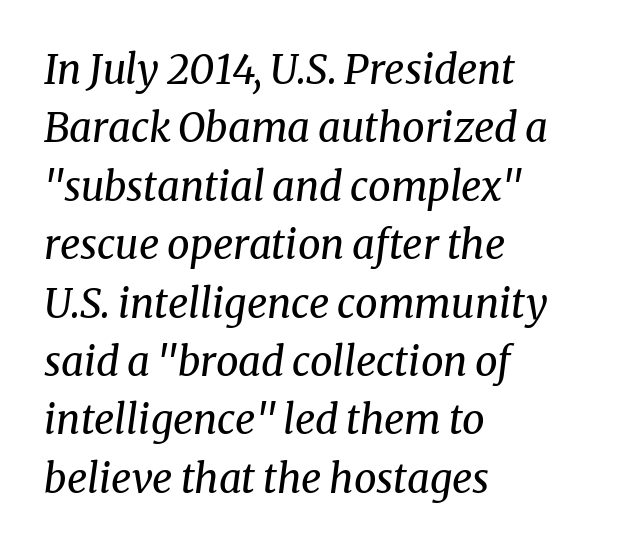
{"serif": "yes", "italic": "yes", "lean": "right", "slant_degrees": 8, "bold": "no", "weight": "regular", "width": "normal", "stroke_contrast": "medium", "x_height": "medium", "monospaced": "no", "underline": "no", "align": "left", "line_spacing": "normal", "line_spacing_ratio": 1.46, "letter_spacing": "normal", "letter_spacing_em": 0.0, "glyph_px": 40}
